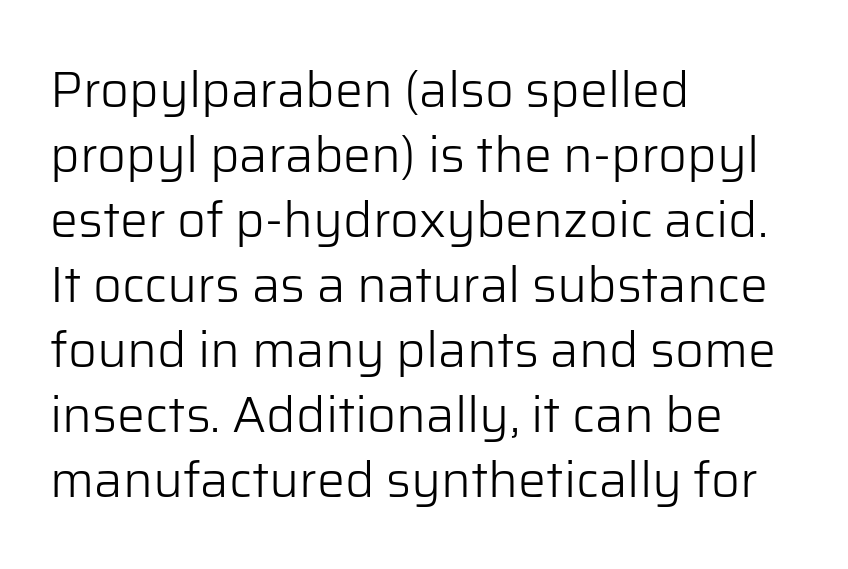
Honestly, the letter spacing is just normal — you wouldn't notice it. Tall strokes in this sample are plumb rather than angled. Leftover space on each line is placed entirely after the last word. Weight: in the light-to-regular range. Unmarked baselines from the first word to the last. Summary of vertical rhythm: regular, with standard interline spacing.
